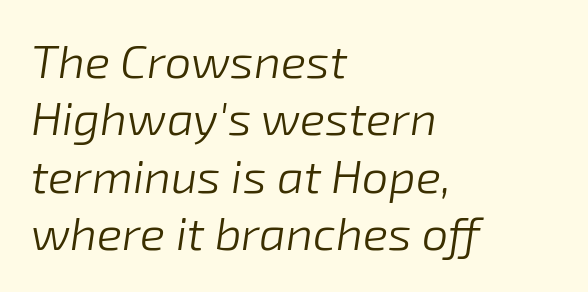
Q: Is the text bold? A: No.
Q: Is the text italic (slanted)? A: Yes, it leans right by about 8 degrees.
Q: Is the text underlined? A: No.
Q: How is the paragraph aligned? A: Left-aligned.
Q: Is the spacing between letters normal or unusually wide? A: Normal.
Q: Width (condensed, normal, or wide)? A: Normal.
Q: Stroke contrast? A: Low.
Q: x-height? A: Medium.
Q: Monospaced? A: No.
